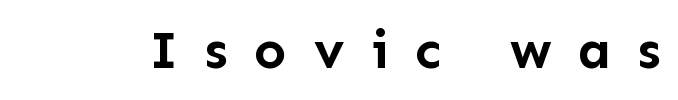
Q: Is the text bold? A: Yes.
Q: Is the text italic (slanted)? A: No, it is upright.
Q: Is the typeface a serif or a sans-serif typeface? A: Sans-serif.
Q: Is the text underlined? A: No.
Q: Is the spacing between letters normal or unusually wide? A: Unusually wide.
Q: Width (condensed, normal, or wide)? A: Normal.
Q: Stroke contrast? A: Low.
Q: x-height? A: Medium.
Q: Monospaced? A: No.
